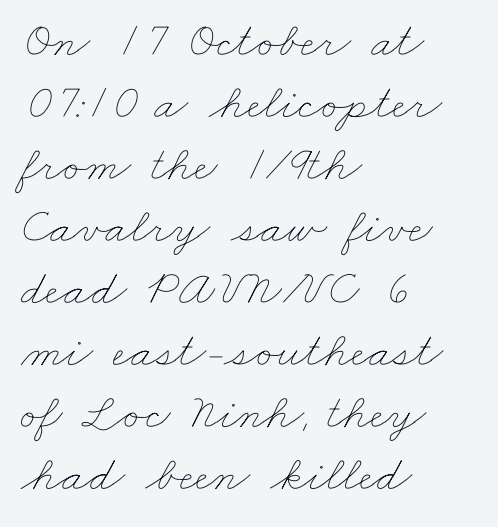
{"bold": "no", "weight": "thin", "width": "wide", "stroke_contrast": "low", "x_height": "small", "monospaced": "no", "underline": "no", "align": "left", "line_spacing_ratio": 1.24, "letter_spacing": "normal", "letter_spacing_em": 0.0, "glyph_px": 50}
